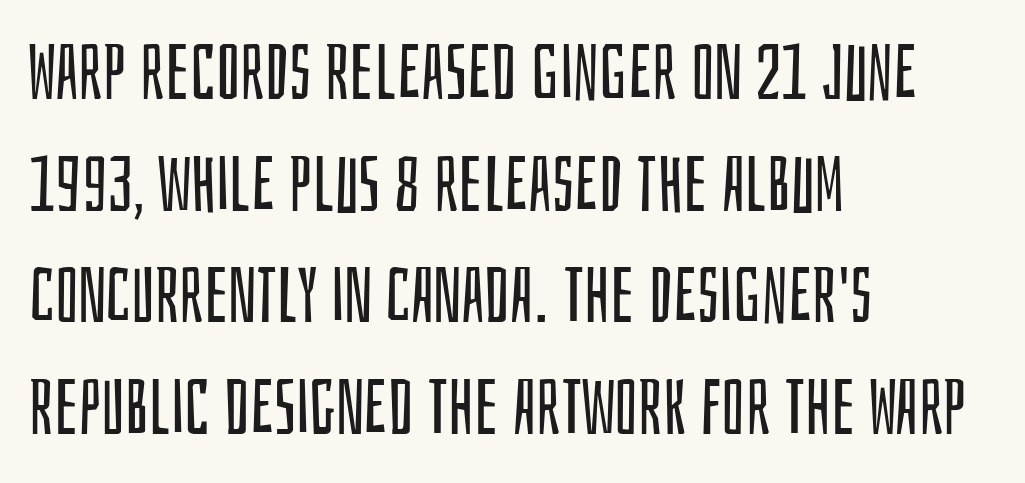
{"serif": "no", "italic": "no", "bold": "no", "weight": "regular", "width": "condensed", "stroke_contrast": "low", "x_height": "large", "monospaced": "no", "underline": "no", "align": "left", "line_spacing": "normal", "line_spacing_ratio": 1.45, "letter_spacing": "normal", "letter_spacing_em": 0.0, "glyph_px": 77}
